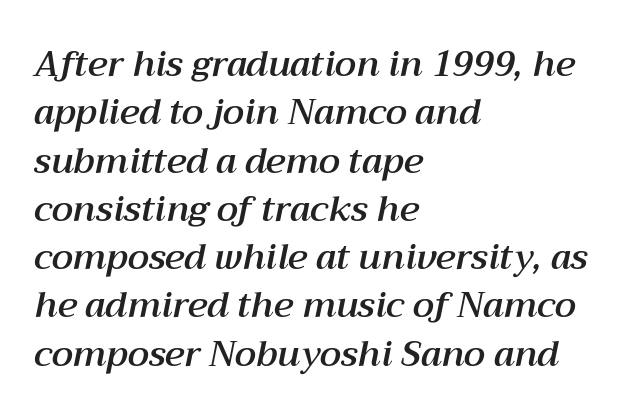
Varying glyph widths throughout — classic text-font behaviour. Notice how the stems are inclined rather than vertical — that's the hallmark of italics. These lines stack with their left ends in a neat column. Each new line begins a customary step beneath the previous one. The specimen omits any rule beneath the text block's lines.
